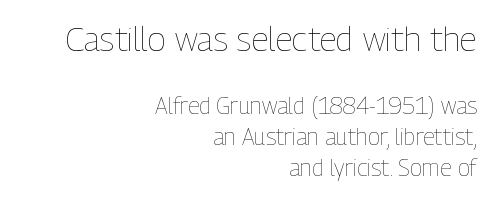
The image shows 34 px thin, condensed type, upright; set right-aligned, normal line spacing (1.35x), normal letter spacing, not underlined; the first (top) block is 1.48x larger; low stroke contrast and a medium x-height.
